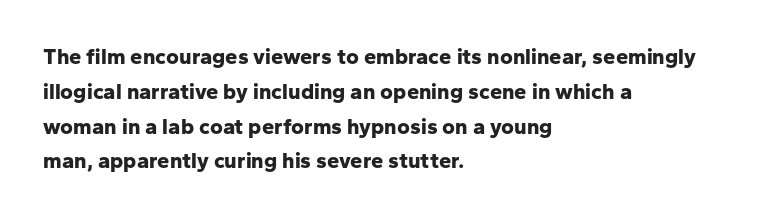
Q: Is the text bold? A: Yes.
Q: Is the text italic (slanted)? A: No, it is upright.
Q: Is the text underlined? A: No.
Q: How is the paragraph aligned? A: Left-aligned.
Q: Is the spacing between letters normal or unusually wide? A: Normal.
Q: Is the spacing between lines tight, normal or loose? A: Normal.
